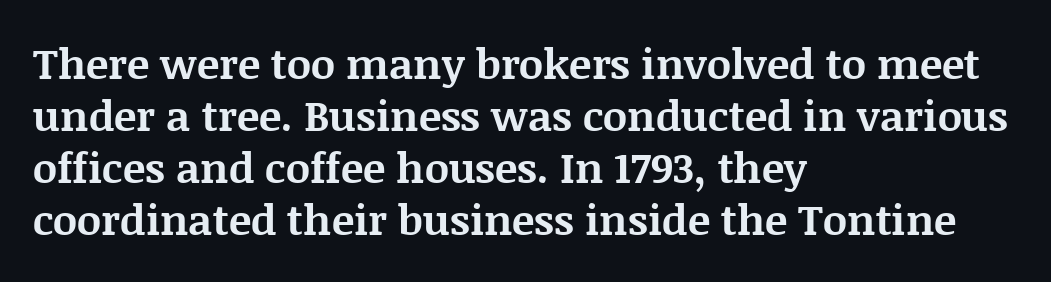
{"serif": "yes", "italic": "no", "bold": "yes", "weight": "bold", "width": "normal", "stroke_contrast": "medium", "x_height": "large", "monospaced": "no", "underline": "no", "align": "left", "line_spacing_ratio": 1.24, "letter_spacing": "normal", "letter_spacing_em": 0.0, "glyph_px": 42}
